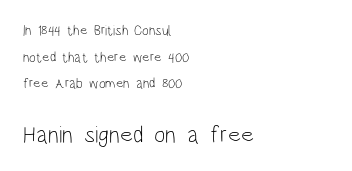
The letters stand straight up with perfectly vertical stems. Scale increases going downward across the two blocks. The rendering keeps characters at their native spacing. Has an underline been added? It has not. How would I describe the line gaps? Wide and relaxed. A classic flush-left, rag-right setting is used for this passage.
